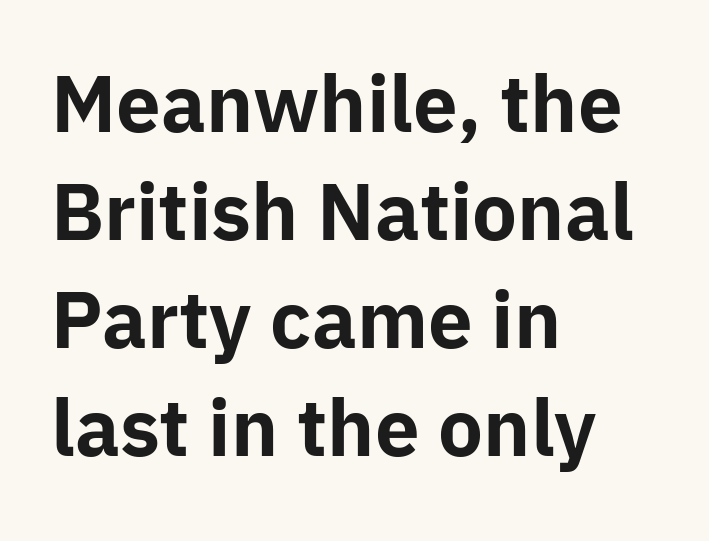
Q: Is the text bold? A: Yes.
Q: Is the text italic (slanted)? A: No, it is upright.
Q: Is the typeface a serif or a sans-serif typeface? A: Sans-serif.
Q: Is the text underlined? A: No.
Q: How is the paragraph aligned? A: Left-aligned.
Q: Is the spacing between letters normal or unusually wide? A: Normal.
Q: Is the spacing between lines tight, normal or loose? A: Normal.
Q: Width (condensed, normal, or wide)? A: Normal.
Q: Stroke contrast? A: Low.
Q: x-height? A: Medium.
Q: Monospaced? A: No.
